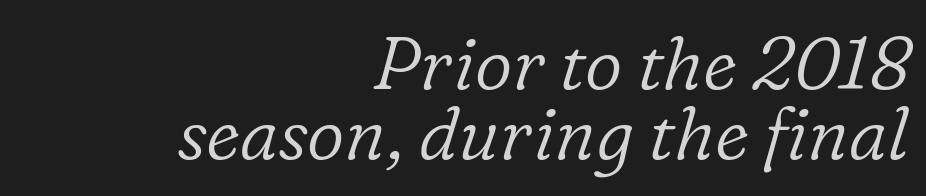
{"serif": "yes", "italic": "yes", "lean": "right", "slant_degrees": 16, "bold": "no", "weight": "light", "width": "normal", "stroke_contrast": "low", "x_height": "medium", "monospaced": "no", "underline": "no", "align": "right", "line_spacing": "tight", "line_spacing_ratio": 0.96, "letter_spacing": "normal", "letter_spacing_em": 0.0, "glyph_px": 73}
